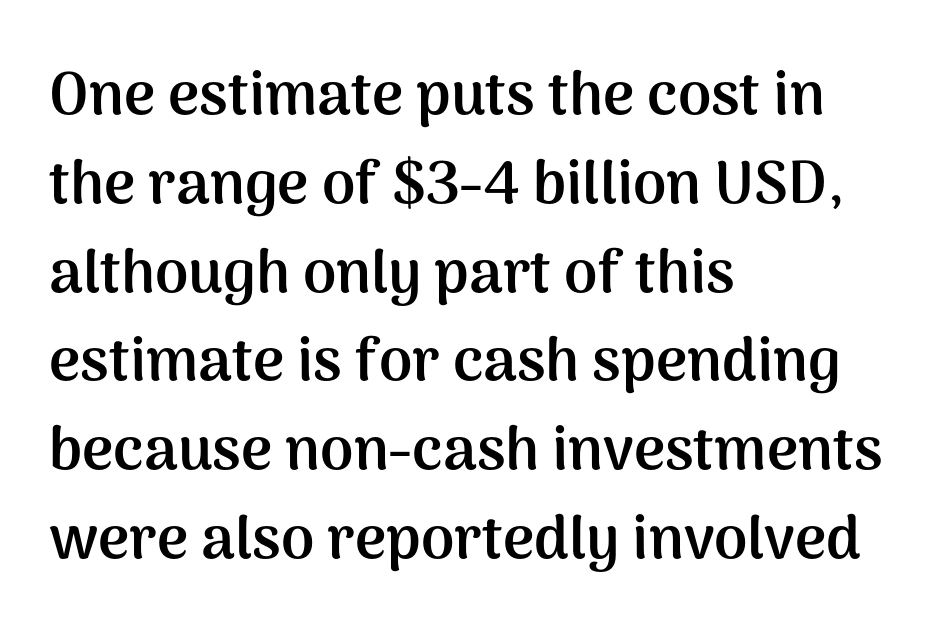
Q: Is the text bold? A: Yes.
Q: Is the text italic (slanted)? A: No, it is upright.
Q: Is the typeface a serif or a sans-serif typeface? A: Sans-serif.
Q: Is the text underlined? A: No.
Q: How is the paragraph aligned? A: Left-aligned.
Q: Is the spacing between letters normal or unusually wide? A: Normal.
Q: Is the spacing between lines tight, normal or loose? A: Normal.
Q: Width (condensed, normal, or wide)? A: Normal.
Q: Stroke contrast? A: Medium.
Q: x-height? A: Medium.
Q: Monospaced? A: No.
